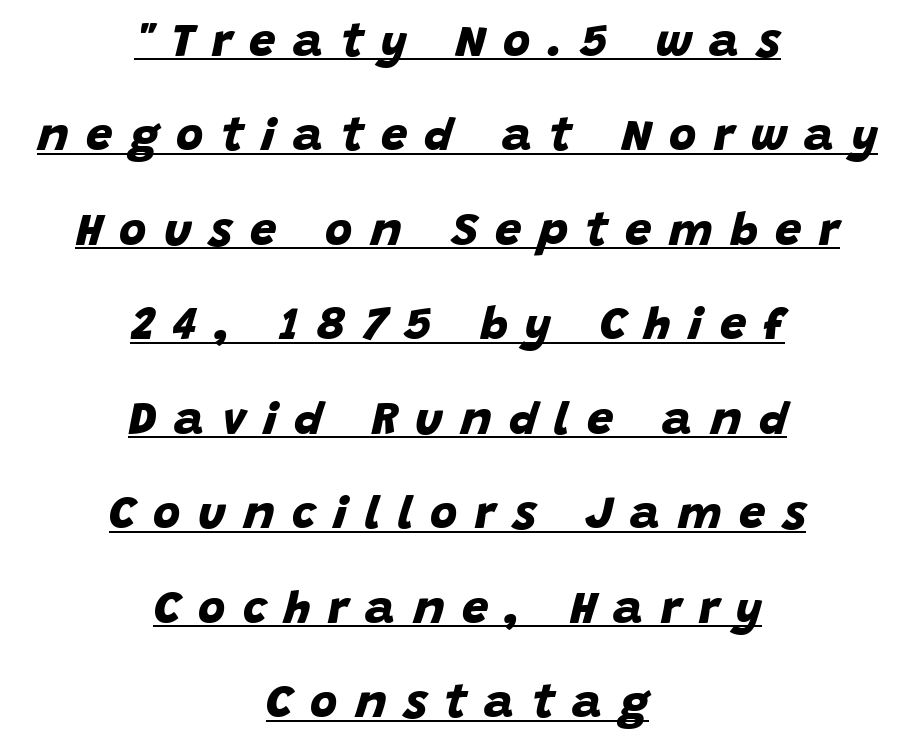
{"serif": "no", "bold": "yes", "weight": "bold", "width": "normal", "stroke_contrast": "low", "x_height": "large", "monospaced": "no", "underline": "yes", "align": "center", "line_spacing": "loose", "line_spacing_ratio": 2.01, "letter_spacing": "wide", "letter_spacing_em": 0.37, "glyph_px": 47}
